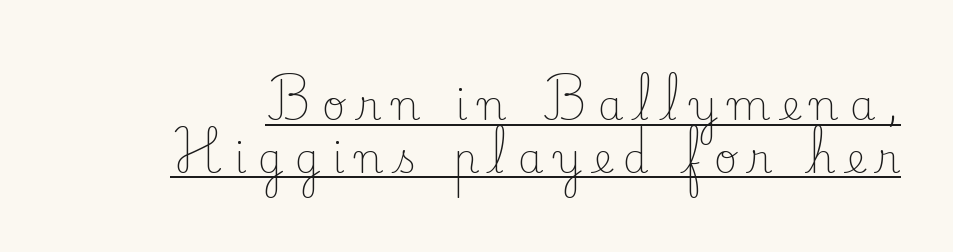
{"serif": "yes", "italic": "no", "bold": "no", "weight": "light", "width": "normal", "stroke_contrast": "low", "x_height": "small", "monospaced": "no", "underline": "yes", "line_spacing": "normal", "line_spacing_ratio": 1.29, "letter_spacing": "wide", "letter_spacing_em": 0.28, "glyph_px": 41}
